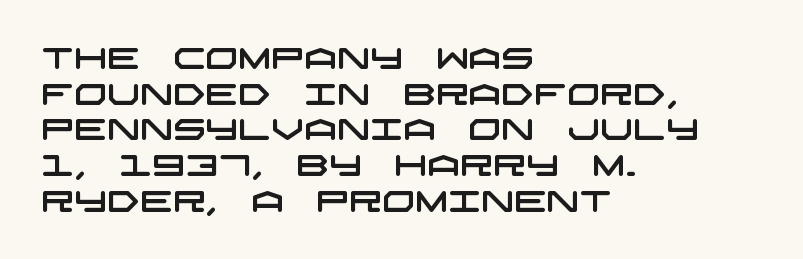
Look at the tracking — it's just the regular setting, nothing added. To sum up the face: it is a sans, with no serifs. Rule under the text: the space is simply empty. Reading down the block, your eye returns to a fixed left position each line.
